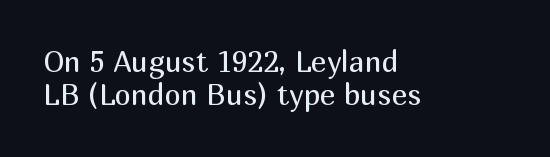
Check the space under the baseline: it is left empty. You can tell from the bare stems that sans-serif type was used. The weight would be labelled regular, book, light, or lighter still. The leading is snug, giving the passage a crowded texture. Look at the tracking — it's just the regular setting, nothing added.
